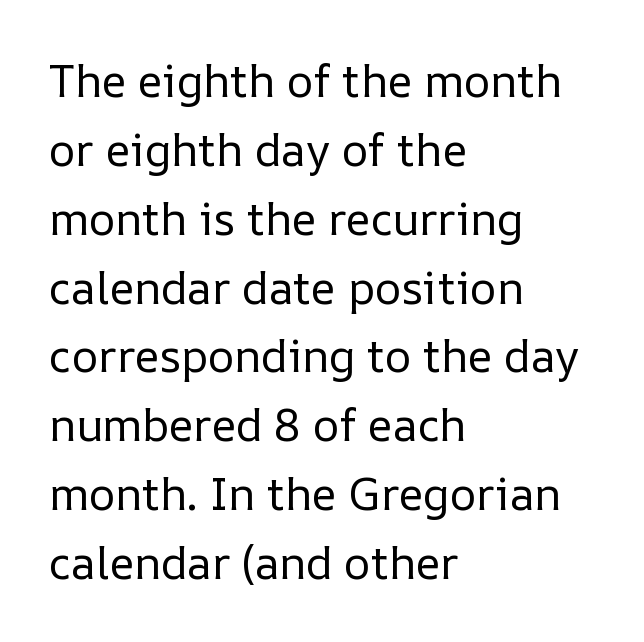
The image shows 45 px regular-weight type, upright; set left-aligned, normal line spacing (1.53x), normal letter spacing, not underlined; low stroke contrast and a medium x-height.
